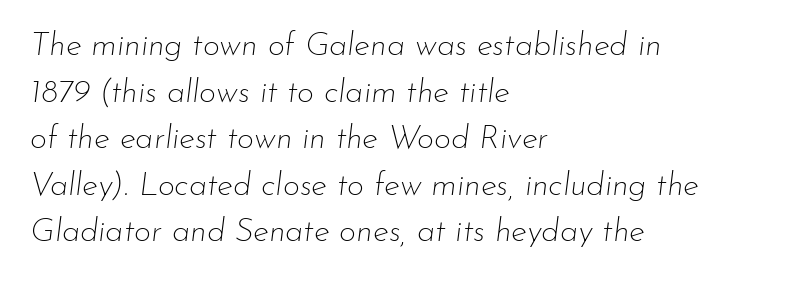
The rendering keeps characters at their native spacing. When letters slant like this, we call the style italic. The rendering uses natural spacing where letterforms have individual widths. If you drew a ruler down the left edge, every line would touch it. Unmarked baselines from the first word to the last.
